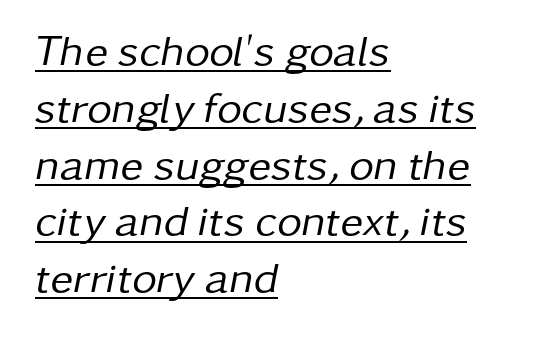
The image shows 43 px regular-weight type, italic (leaning right); set left-aligned, normal line spacing (1.32x), normal letter spacing, underlined; low stroke contrast and a medium x-height.
